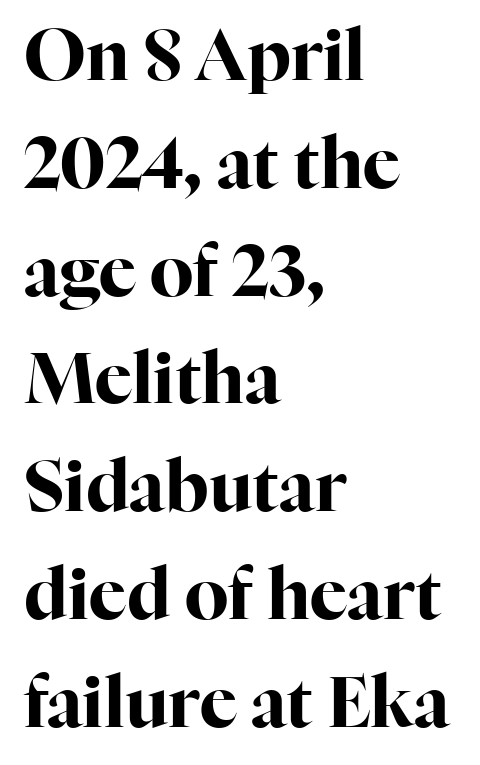
The image shows 70 px bold serif type, upright; set left-aligned, normal line spacing (1.54x), normal letter spacing, not underlined; high stroke contrast and a medium x-height.
